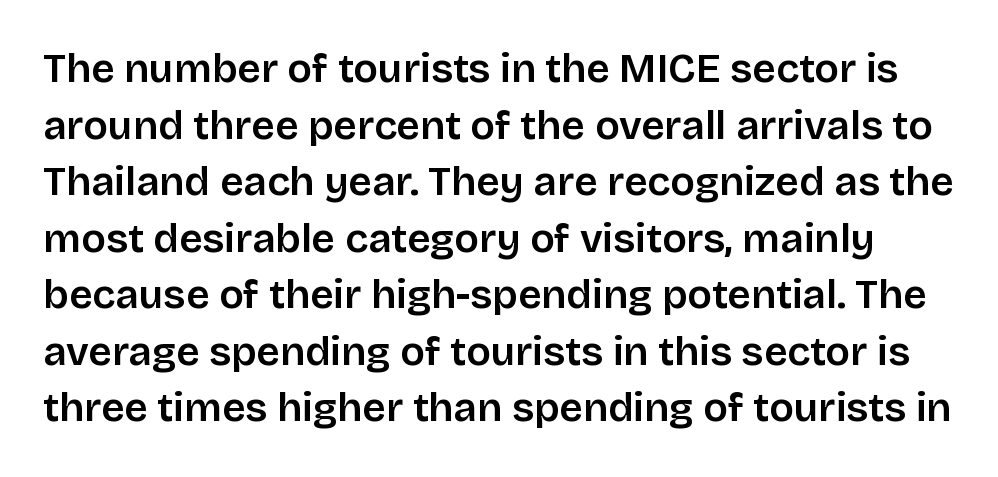
The image shows 41 px sans-serif type, upright; set normal line spacing (1.38x), normal letter spacing, not underlined; low stroke contrast and a large x-height.
